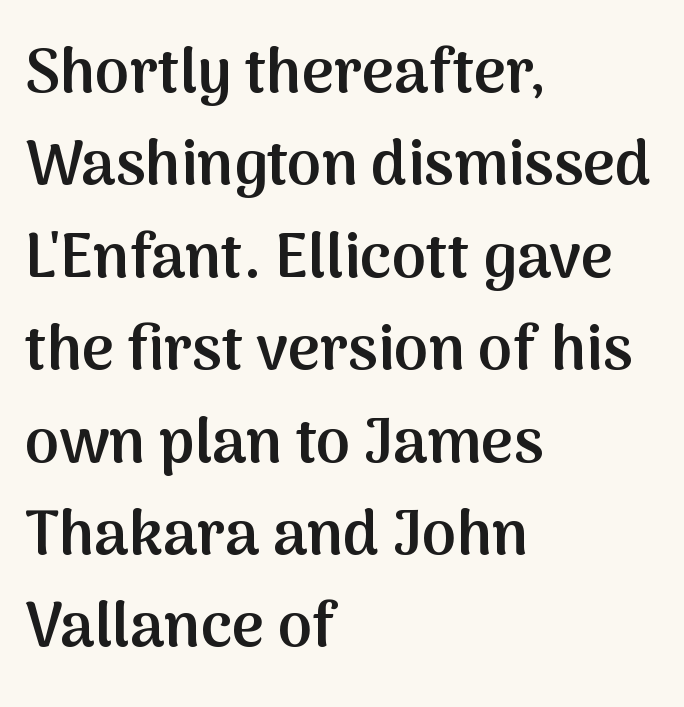
Q: Is the text bold? A: Semi-bold.
Q: Is the text italic (slanted)? A: No, it is upright.
Q: Is the typeface a serif or a sans-serif typeface? A: Sans-serif.
Q: Is the text underlined? A: No.
Q: How is the paragraph aligned? A: Left-aligned.
Q: Is the spacing between letters normal or unusually wide? A: Normal.
Q: Is the spacing between lines tight, normal or loose? A: Normal.
Q: Width (condensed, normal, or wide)? A: Normal.
Q: Stroke contrast? A: Medium.
Q: x-height? A: Medium.
Q: Monospaced? A: No.
